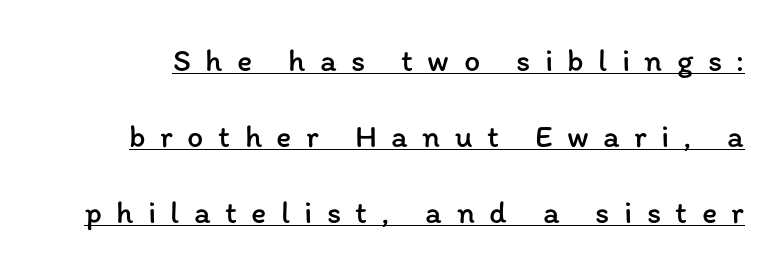
Q: Is the text bold? A: No.
Q: Is the text italic (slanted)? A: No, it is upright.
Q: Is the text underlined? A: Yes.
Q: Is the spacing between letters normal or unusually wide? A: Unusually wide.
Q: Is the spacing between lines tight, normal or loose? A: Loose.
Q: Width (condensed, normal, or wide)? A: Normal.
Q: Stroke contrast? A: Low.
Q: x-height? A: Medium.
Q: Monospaced? A: No.
